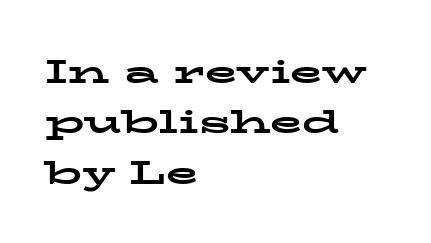
{"serif": "yes", "italic": "no", "bold": "yes", "weight": "bold", "width": "wide", "stroke_contrast": "low", "x_height": "medium", "monospaced": "no", "underline": "no", "align": "left", "line_spacing": "normal", "line_spacing_ratio": 1.53, "letter_spacing": "normal", "letter_spacing_em": 0.0, "glyph_px": 33}
